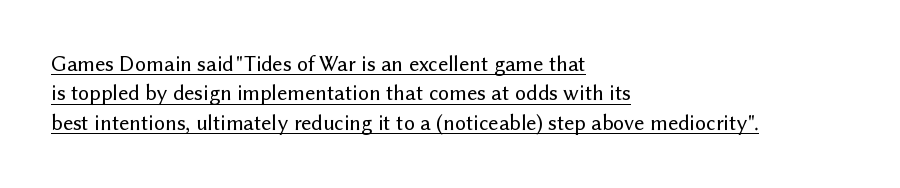
Q: Is the text italic (slanted)? A: No, it is upright.
Q: Is the text underlined? A: Yes.
Q: How is the paragraph aligned? A: Left-aligned.
Q: Is the spacing between letters normal or unusually wide? A: Normal.
Q: Is the spacing between lines tight, normal or loose? A: Normal.
